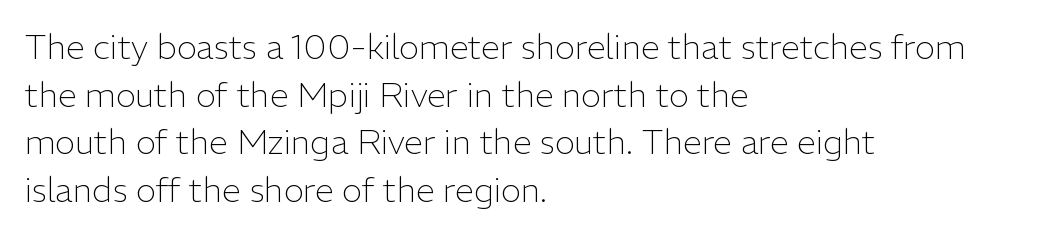
The image shows 34 px light sans-serif type, upright; set left-aligned, normal line spacing (1.4x), normal letter spacing, not underlined; low stroke contrast and a medium x-height.
